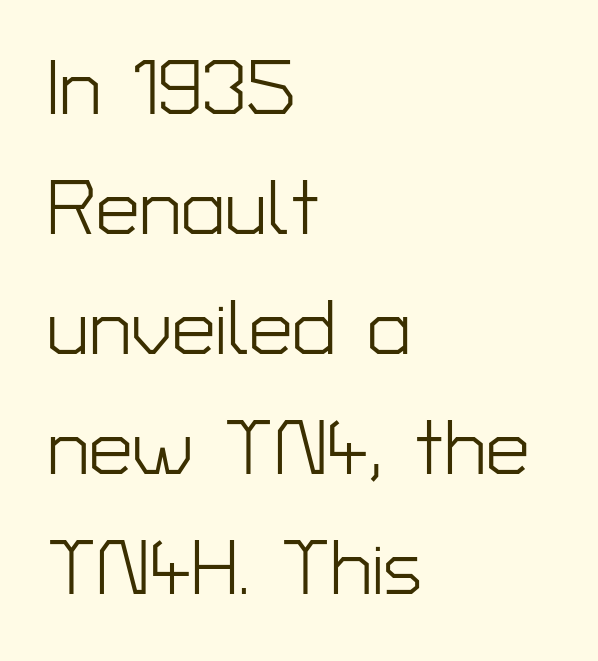
{"serif": "no", "italic": "no", "bold": "no", "weight": "light", "width": "normal", "stroke_contrast": "low", "x_height": "medium", "monospaced": "no", "underline": "no", "align": "left", "line_spacing": "normal", "line_spacing_ratio": 1.54, "letter_spacing": "normal", "letter_spacing_em": 0.0, "glyph_px": 78}
